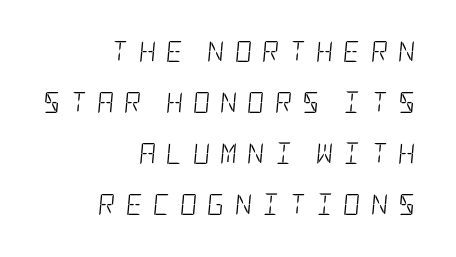
The image shows 21 px text type, italic (leaning right); set right-aligned, loose line spacing (2.43x), unusually wide letter spacing (+0.48 em), not underlined.
